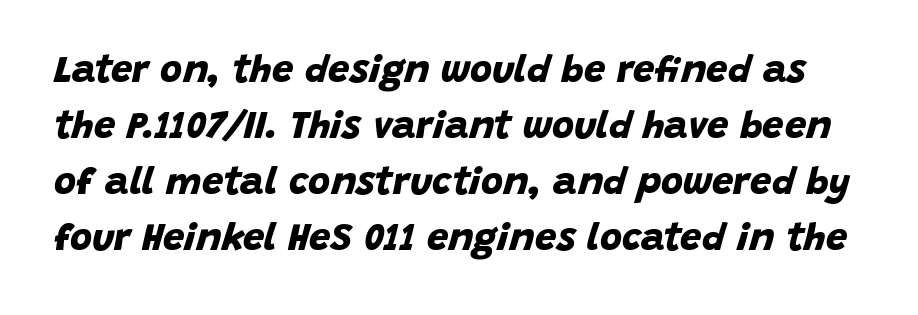
Caption: bold face, heavy strokes. Spacing verdict: proportional, widths tailored to each character. The string is rendered with underlining switched off. Examine the stroke ends and you'll find no serifs.
